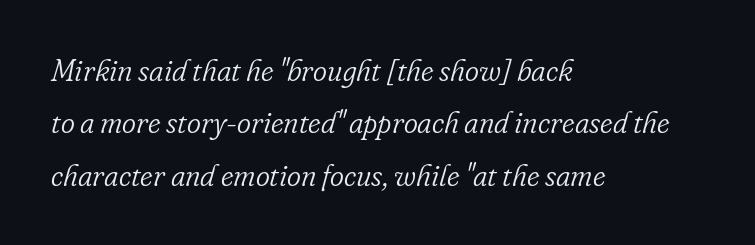
The characters are drawn with everyday or finer stroke widths. The letters carry serifs — small finishing strokes at the ends of their stems. These lines are rendered in a variable-pitch font. Leftover space on each line is placed entirely after the last word.
